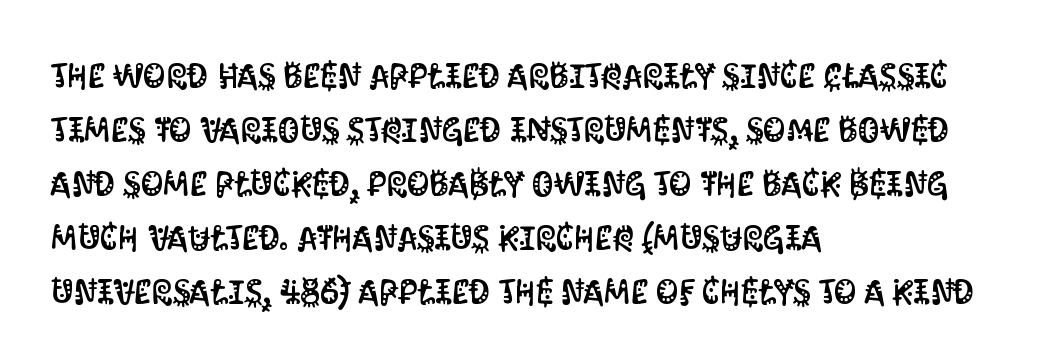
{"serif": "no", "italic": "no", "width": "condensed", "stroke_contrast": "medium", "x_height": "large", "monospaced": "no", "underline": "no", "align": "left", "line_spacing": "normal", "line_spacing_ratio": 1.54, "letter_spacing": "normal", "letter_spacing_em": 0.0, "glyph_px": 35}
